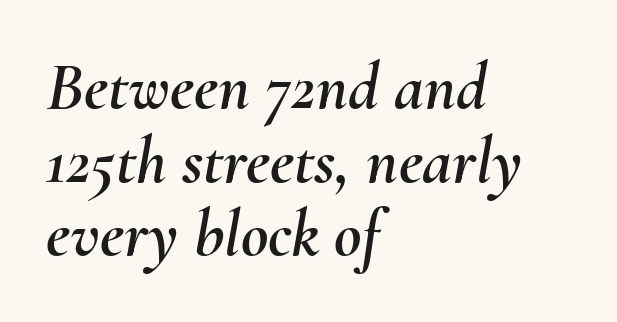
The image shows 67 px text type, italic (leaning right); set left-aligned, tight line spacing (1.1x), normal letter spacing, not underlined; medium stroke contrast and a small x-height.
